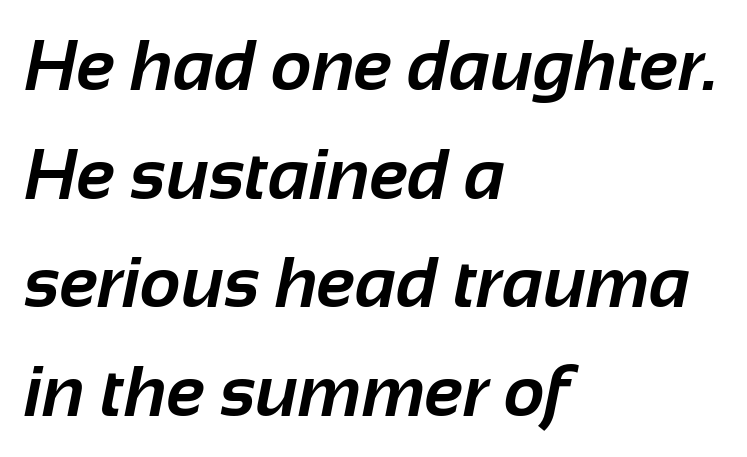
{"serif": "no", "bold": "yes", "weight": "bold", "width": "normal", "stroke_contrast": "low", "x_height": "medium", "monospaced": "no", "underline": "no", "align": "left", "line_spacing": "normal", "line_spacing_ratio": 1.53, "letter_spacing": "normal", "letter_spacing_em": 0.0, "glyph_px": 71}
